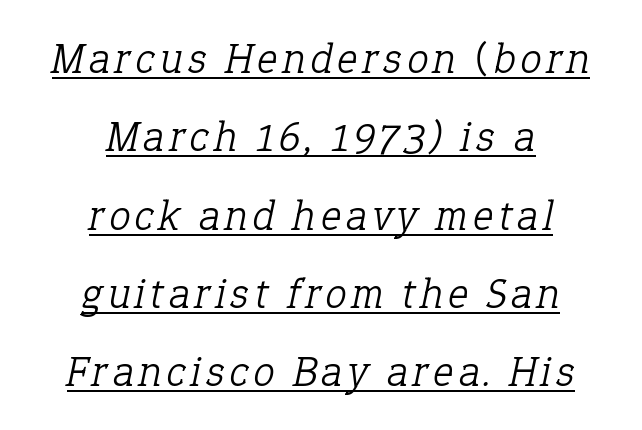
The image shows 43 px light serif type, italic (leaning right); set centered, line spacing 1.82x, underlined; low stroke contrast and a medium x-height.
